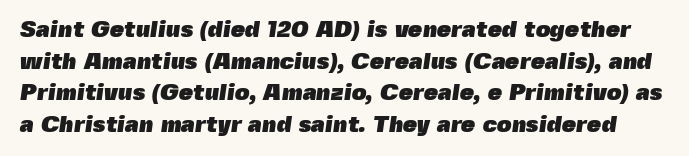
Q: Is the text bold? A: Yes.
Q: Is the text underlined? A: No.
Q: Is the spacing between letters normal or unusually wide? A: Normal.
Q: Is the spacing between lines tight, normal or loose? A: Normal.
